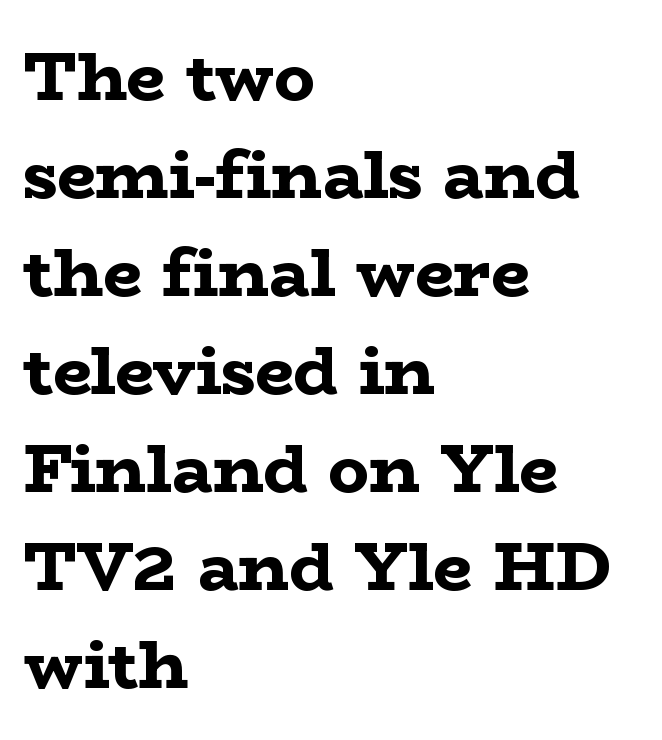
Short note: letters normally spaced. The face used here is proportionally spaced, like ordinary book or web type. Quick note: interline space is typical. The text block is weighted toward the left margin, trailing off unevenly rightward.
